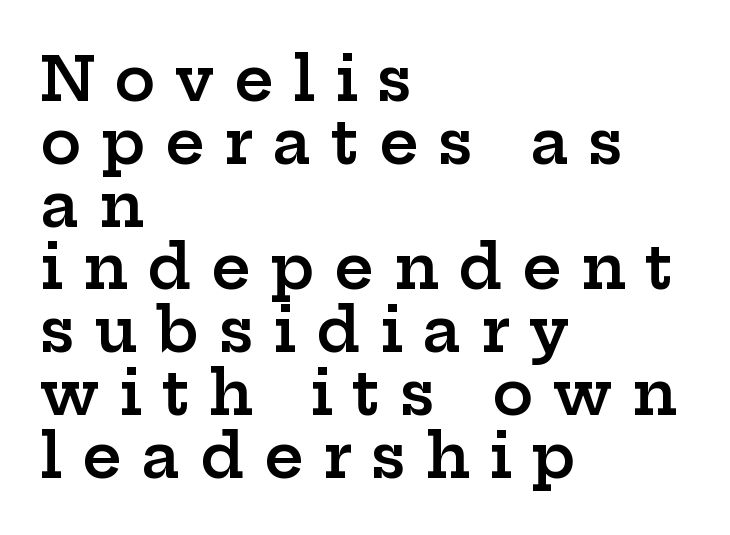
Layout note: lines flush left. This sample uses an upright cut, with every glyph sitting square on the baseline. Closely set lines give the paragraph a compact silhouette. The words here are not underlined.
